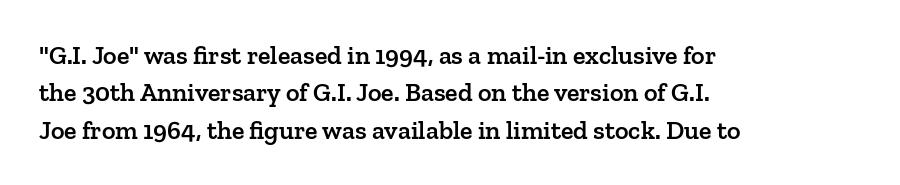
Q: Is the text bold? A: Semi-bold.
Q: Is the text italic (slanted)? A: No, it is upright.
Q: Is the text underlined? A: No.
Q: How is the paragraph aligned? A: Left-aligned.
Q: Is the spacing between letters normal or unusually wide? A: Normal.
Q: Is the spacing between lines tight, normal or loose? A: Normal.
